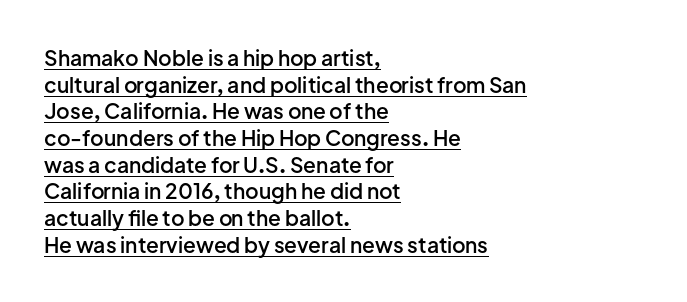
{"italic": "no", "bold": "semi", "underline": "yes", "align": "left", "line_spacing": "normal", "line_spacing_ratio": 1.27, "letter_spacing": "normal", "letter_spacing_em": 0.0, "glyph_px": 21}
